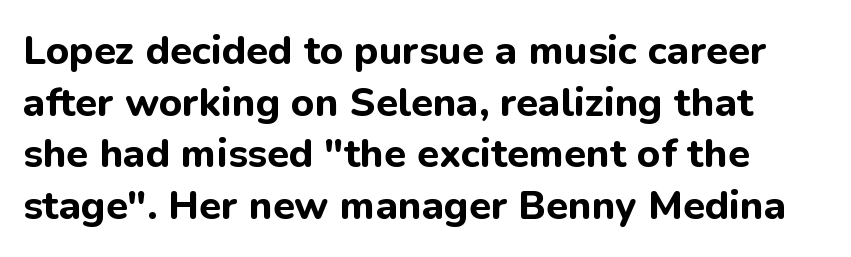
The typesetting leans heavy: a genuine bold. The face used here is rendered with its standard letterfit. Students, observe: this is what conventionally led text looks like. The characters display no serif detailing; their extremities are plain. No word sits above an underline.
